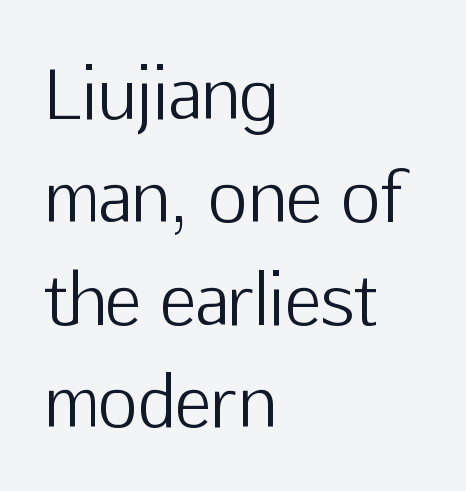
{"serif": "no", "italic": "no", "bold": "no", "weight": "light", "width": "normal", "stroke_contrast": "low", "x_height": "medium", "monospaced": "no", "underline": "no", "align": "left", "line_spacing": "normal", "line_spacing_ratio": 1.49, "letter_spacing": "normal", "letter_spacing_em": 0.0, "glyph_px": 69}
